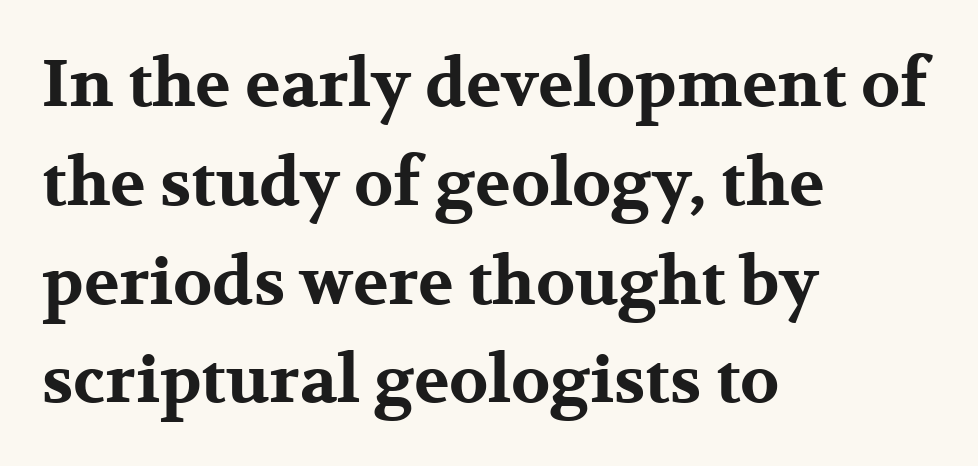
The image shows 65 px bold, wide serif type, upright; set left-aligned, normal line spacing (1.52x), normal letter spacing, not underlined; medium stroke contrast and a medium x-height.
